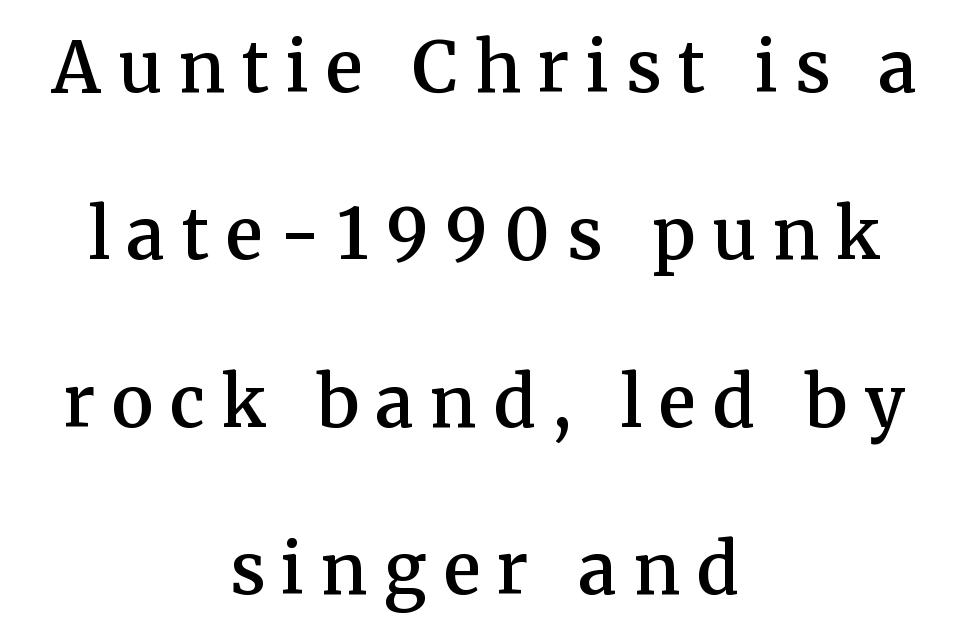
The image shows 70 px semibold serif type, upright; set centered, loose line spacing (2.39x), unusually wide letter spacing (+0.24 em), not underlined; medium stroke contrast and a medium x-height.
